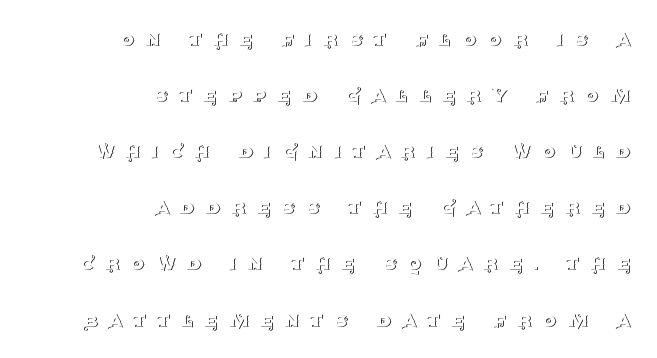
The image shows 23 px text type, upright; set right-aligned, loose line spacing (2.44x), unusually wide letter spacing (+0.48 em), not underlined.
